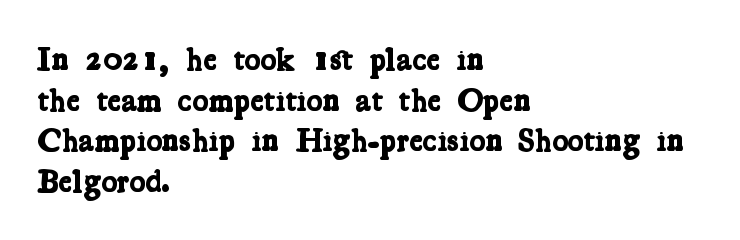
These lines are rendered in a variable-pitch font. The glyphs are unaccompanied by any horizontal stroke below them. Notice how thick the strokes are: this is what a full bold looks like. Reading down the block, your eye returns to a fixed left position each line. Small tapered or slab feet sit at the stroke ends, so this counts as serif. Letter spacing: default.
